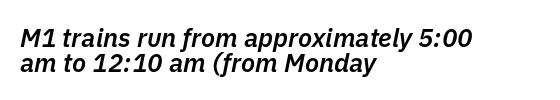
{"italic": "yes", "lean": "right", "slant_degrees": 11, "bold": "semi", "underline": "no", "align": "left", "line_spacing": "tight", "line_spacing_ratio": 0.96, "letter_spacing": "normal", "letter_spacing_em": 0.0, "glyph_px": 26}
